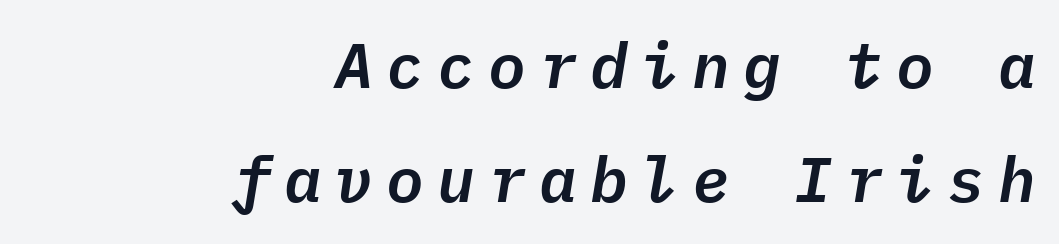
{"italic": "yes", "lean": "right", "slant_degrees": 9, "width": "normal", "stroke_contrast": "low", "x_height": "medium", "monospaced": "yes", "underline": "no", "align": "right", "line_spacing_ratio": 1.81, "letter_spacing": "wide", "letter_spacing_em": 0.21, "glyph_px": 63}
